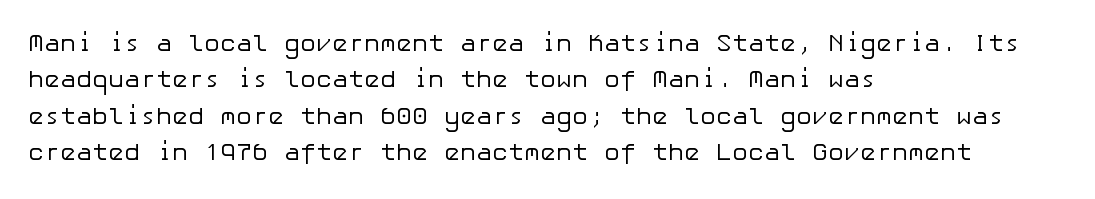
{"italic": "no", "bold": "no", "underline": "no", "align": "left", "line_spacing": "normal", "line_spacing_ratio": 1.52, "letter_spacing": "normal", "letter_spacing_em": 0.0, "glyph_px": 24}
